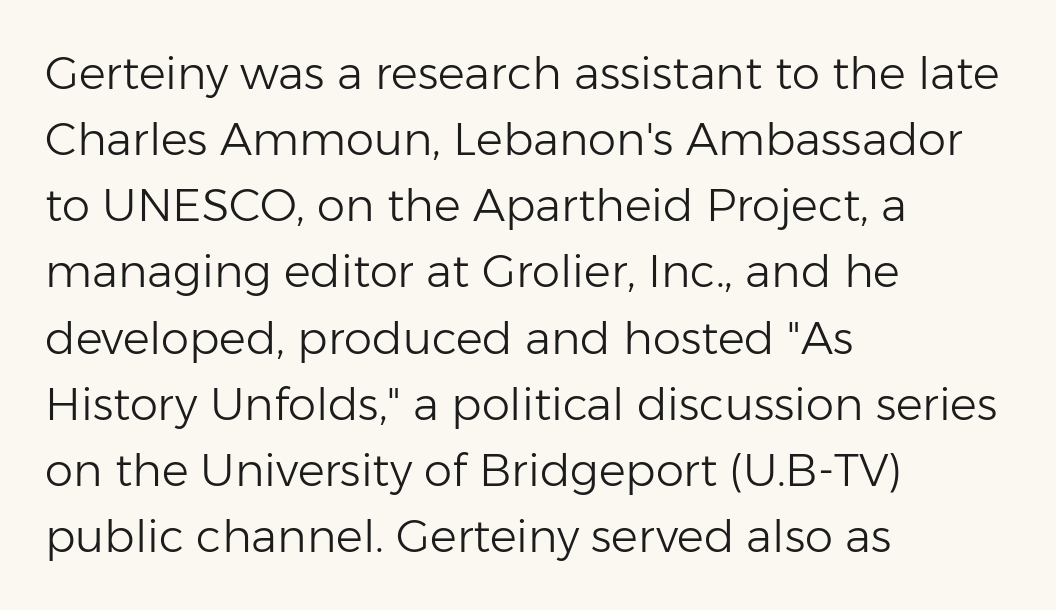
{"serif": "no", "italic": "no", "bold": "no", "weight": "light", "width": "normal", "stroke_contrast": "low", "x_height": "medium", "monospaced": "no", "underline": "no", "align": "left", "line_spacing": "normal", "line_spacing_ratio": 1.47, "letter_spacing": "normal", "letter_spacing_em": 0.0, "glyph_px": 45}
